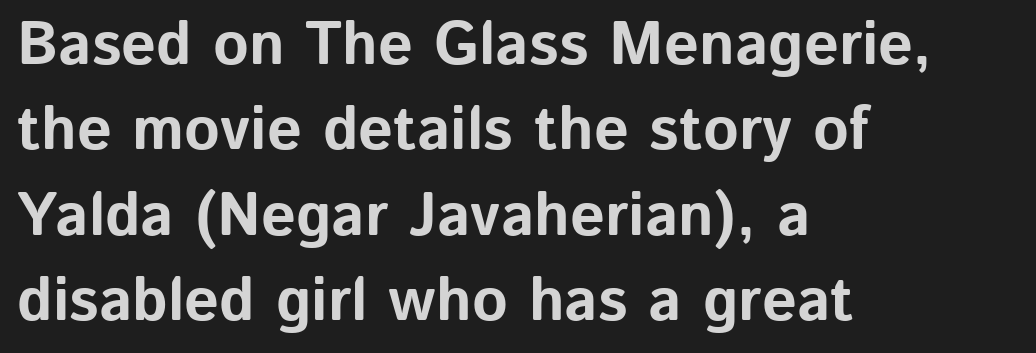
Interline gaps are of average width in this sample. The face used here is proportionally spaced, like ordinary book or web type. Stroke terminals: plain, sans-serif. A typesetter would mark this as roman, not italic. Unmarked baselines from the first word to the last.
